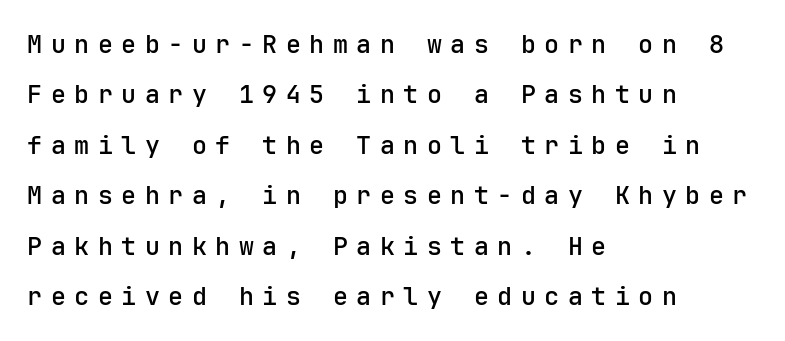
The image shows 25 px text type, upright; set left-aligned, loose line spacing (2.02x), unusually wide letter spacing (+0.34 em), not underlined.
